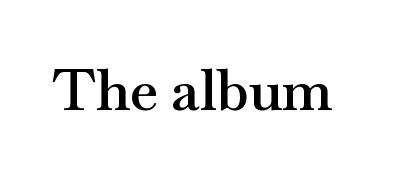
You can tell it's not italic because the verticals are truly vertical. Descender tails drop into unmarked territory. Is this a fixed-width face? No — the glyphs have proportional, varying widths. The letters are semibold — heavier than regular but short of a full bold.
